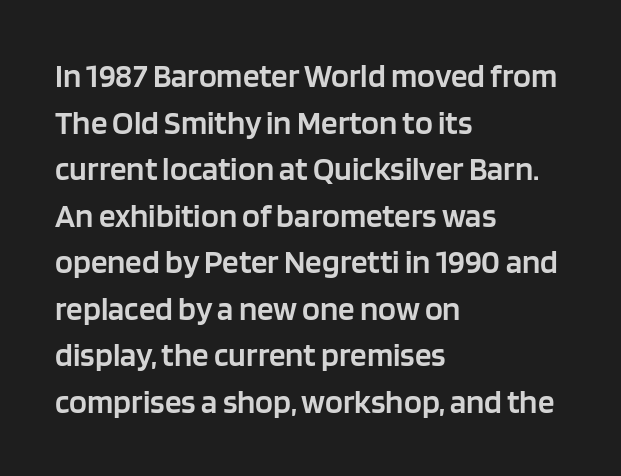
The image shows 33 px semibold sans-serif type, upright; set left-aligned, normal line spacing (1.41x), normal letter spacing, not underlined; low stroke contrast and a large x-height.
